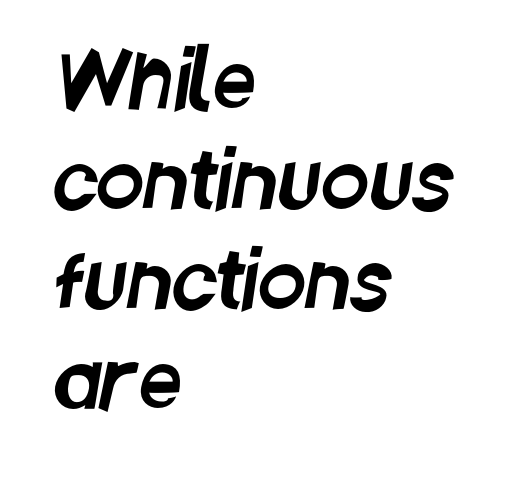
{"serif": "no", "width": "condensed", "stroke_contrast": "low", "x_height": "large", "monospaced": "no", "underline": "no", "align": "left", "line_spacing": "normal", "line_spacing_ratio": 1.28, "letter_spacing": "normal", "letter_spacing_em": 0.0, "glyph_px": 78}
